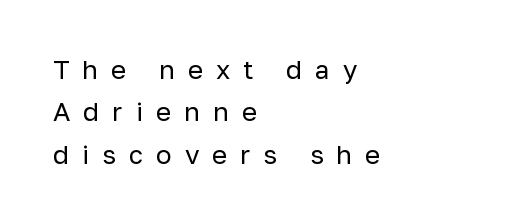
Q: Is the text bold? A: No.
Q: Is the text italic (slanted)? A: No, it is upright.
Q: Is the text underlined? A: No.
Q: How is the paragraph aligned? A: Left-aligned.
Q: Is the spacing between letters normal or unusually wide? A: Unusually wide.
Q: Is the spacing between lines tight, normal or loose? A: Normal.
